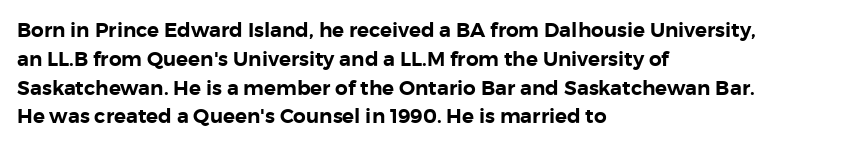
{"italic": "no", "underline": "no", "align": "left", "line_spacing": "normal", "line_spacing_ratio": 1.44, "letter_spacing": "normal", "letter_spacing_em": 0.0, "glyph_px": 20}
